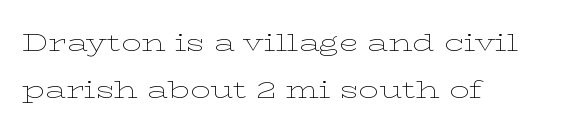
{"italic": "no", "bold": "no", "underline": "no", "align": "left", "line_spacing_ratio": 1.88, "letter_spacing": "normal", "letter_spacing_em": 0.0, "glyph_px": 25}
